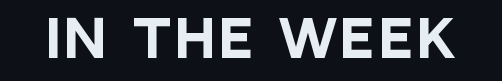
{"serif": "no", "italic": "no", "bold": "yes", "weight": "heavy", "width": "condensed", "stroke_contrast": "low", "x_height": "large", "monospaced": "no", "underline": "no", "glyph_px": 49}
